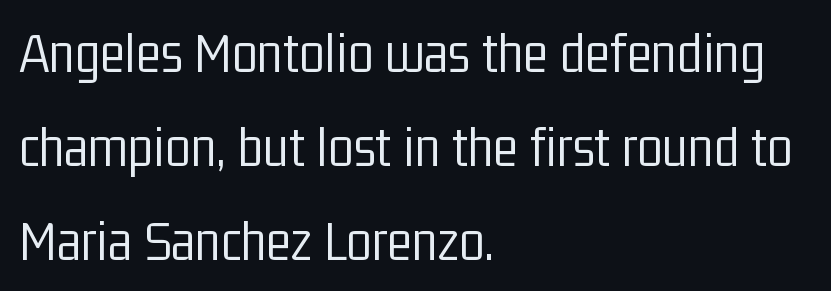
Stroke terminals: plain, sans-serif. Left-aligned paragraph, ragged on the right. Baseline-to-baseline distance is the conventional proportion of letter height. This sample has the flowing, uneven cadence of proportional lettering.
